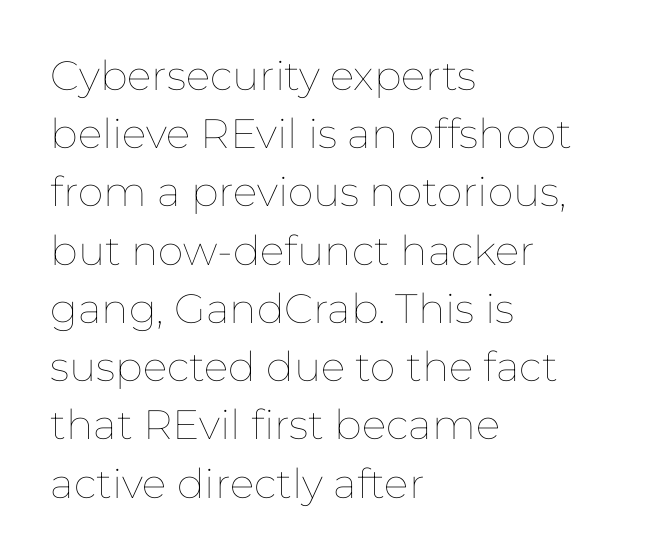
When letters stand straight like this, we call the style roman or upright. Note the varied advance widths — an 'i' is clearly narrower than an 'm'. If you drew a ruler down the left edge, every line would touch it. The string is rendered with underlining switched off. Notice how descenders clear the ascenders below comfortably — that's standard leading. The type is set solid horizontally, with unmodified tracking.
